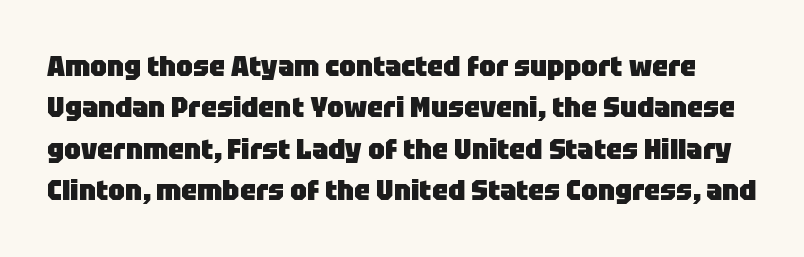
Check the space under the baseline: it is left empty. Words appear dense and cohesive because spacing is normal. Posture: vertical. The letters advance in unequal steps, a hallmark of proportional type.
